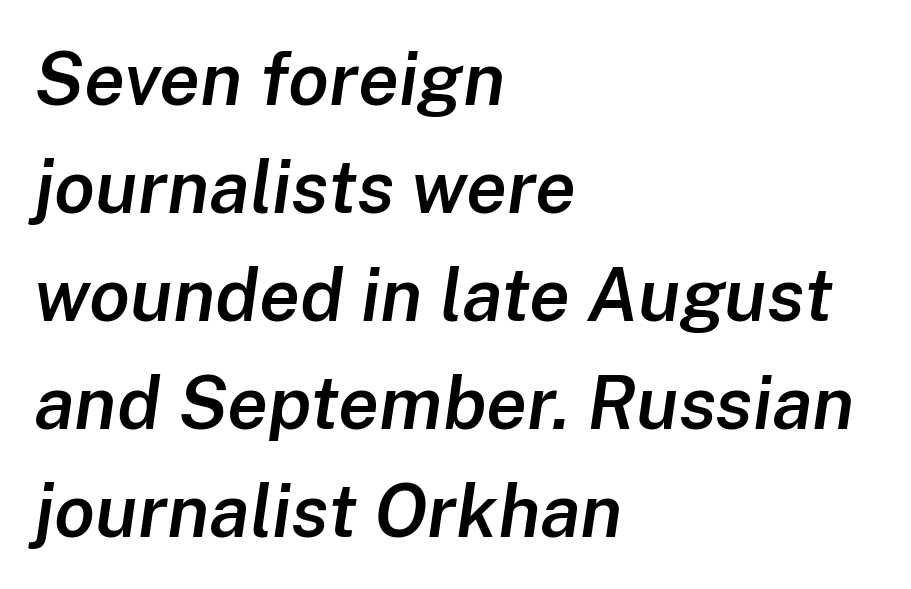
The image shows 74 px semibold type, italic (leaning right); set left-aligned, normal line spacing (1.46x), normal letter spacing, not underlined; low stroke contrast and a medium x-height.
